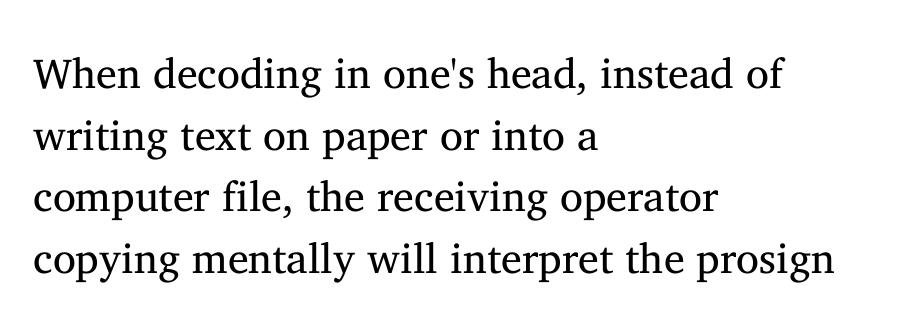
Q: Is the text bold? A: No.
Q: Is the text italic (slanted)? A: No, it is upright.
Q: Is the typeface a serif or a sans-serif typeface? A: Serif.
Q: Is the text underlined? A: No.
Q: How is the paragraph aligned? A: Left-aligned.
Q: Is the spacing between letters normal or unusually wide? A: Normal.
Q: Is the spacing between lines tight, normal or loose? A: Normal.
Q: Width (condensed, normal, or wide)? A: Normal.
Q: Stroke contrast? A: Medium.
Q: x-height? A: Medium.
Q: Monospaced? A: No.
